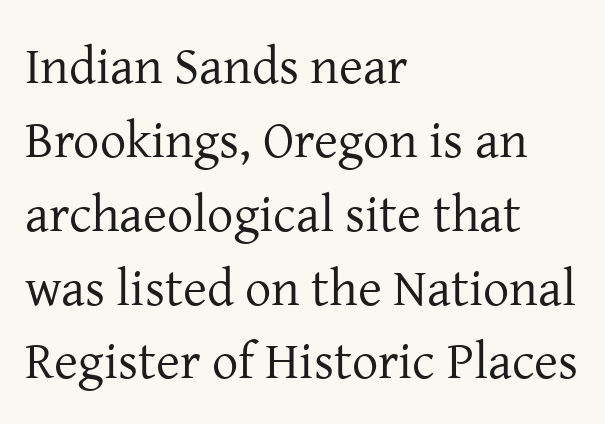
{"serif": "yes", "italic": "no", "bold": "no", "weight": "regular", "width": "normal", "stroke_contrast": "low", "x_height": "medium", "monospaced": "no", "underline": "no", "align": "left", "line_spacing": "normal", "line_spacing_ratio": 1.42, "letter_spacing": "normal", "letter_spacing_em": 0.0, "glyph_px": 52}
